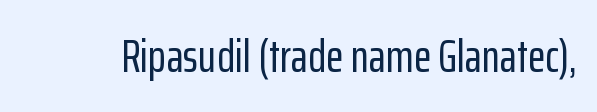
Q: Is the text italic (slanted)? A: No, it is upright.
Q: Is the typeface a serif or a sans-serif typeface? A: Sans-serif.
Q: Is the text underlined? A: No.
Q: Is the spacing between letters normal or unusually wide? A: Normal.
Q: Width (condensed, normal, or wide)? A: Condensed.
Q: Stroke contrast? A: Low.
Q: x-height? A: Medium.
Q: Monospaced? A: No.
